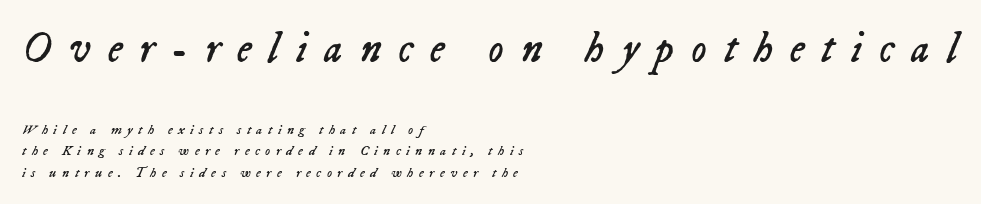
A typesetter would call this heavily tracked-out type. One glance says typical: line gaps are just what's usual. The rendering anchors every line to the left-hand side. You can tell it's italic because the verticals aren't actually vertical. The initial chunk of copy outweighs the following chunk in type size. Looks like regular typesetting: each glyph gets only the width it needs.
